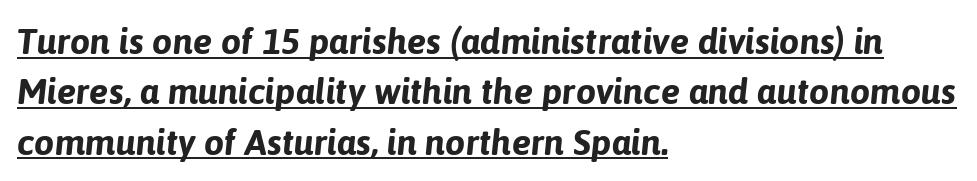
The image shows 36 px bold type, italic (leaning right); set left-aligned, normal line spacing (1.4x), normal letter spacing, underlined; low stroke contrast and a medium x-height.
